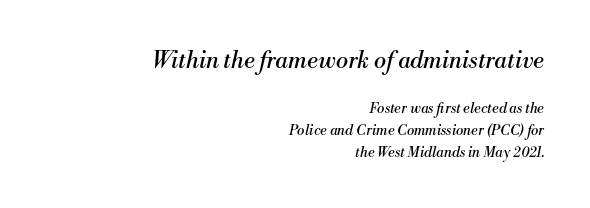
Q: Is the text bold? A: No.
Q: Is the text italic (slanted)? A: Yes, it leans right by about 13 degrees.
Q: Is the text underlined? A: No.
Q: How is the paragraph aligned? A: Right-aligned.
Q: Is the spacing between letters normal or unusually wide? A: Normal.
Q: Is the spacing between lines tight, normal or loose? A: Normal.
Q: Which block of text is set in a larger size, the first (top) or the second (bottom)? A: The first (top) one.
